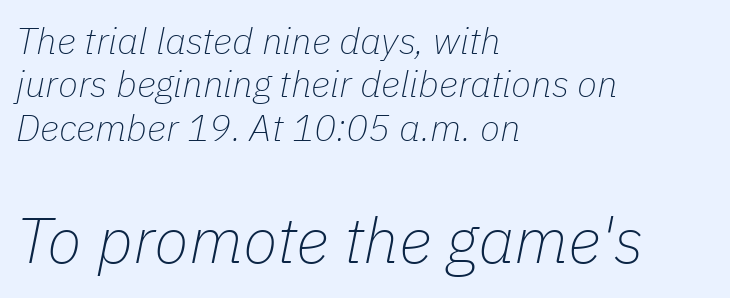
Q: Is the text bold? A: No.
Q: Is the text italic (slanted)? A: Yes, it leans right by about 11 degrees.
Q: Is the text underlined? A: No.
Q: How is the paragraph aligned? A: Left-aligned.
Q: Is the spacing between letters normal or unusually wide? A: Normal.
Q: Which block of text is set in a larger size, the first (top) or the second (bottom)? A: The second (bottom) one.
Q: Width (condensed, normal, or wide)? A: Normal.
Q: Stroke contrast? A: Low.
Q: x-height? A: Medium.
Q: Monospaced? A: No.
